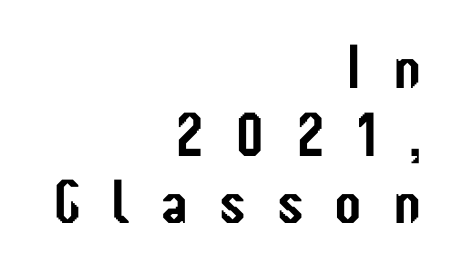
{"serif": "no", "italic": "no", "width": "condensed", "stroke_contrast": "low", "x_height": "medium", "monospaced": "no", "underline": "no", "align": "right", "line_spacing": "tight", "line_spacing_ratio": 1.09, "letter_spacing": "wide", "letter_spacing_em": 0.5, "glyph_px": 62}
